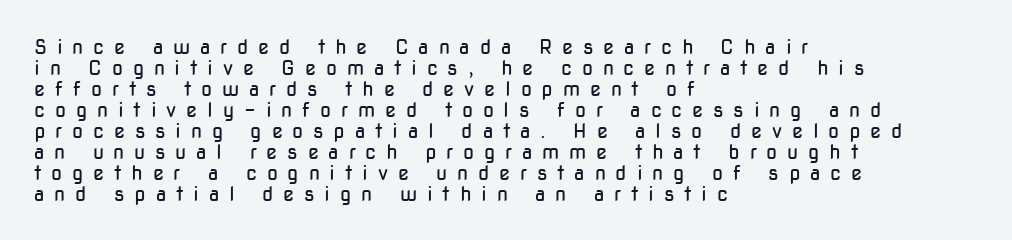
Q: Is the text bold? A: No.
Q: Is the text italic (slanted)? A: No, it is upright.
Q: Is the text underlined? A: No.
Q: How is the paragraph aligned? A: Left-aligned.
Q: Is the spacing between letters normal or unusually wide? A: Unusually wide.
Q: Is the spacing between lines tight, normal or loose? A: Tight.
